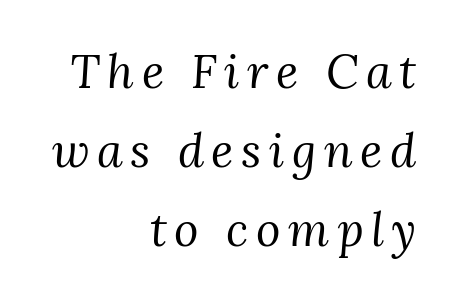
Q: Is the text bold? A: No.
Q: Is the text italic (slanted)? A: Yes, it leans right by about 3 degrees.
Q: Is the typeface a serif or a sans-serif typeface? A: Serif.
Q: Is the text underlined? A: No.
Q: How is the paragraph aligned? A: Right-aligned.
Q: Is the spacing between lines tight, normal or loose? A: Normal.
Q: Width (condensed, normal, or wide)? A: Normal.
Q: Stroke contrast? A: Medium.
Q: x-height? A: Medium.
Q: Monospaced? A: No.
